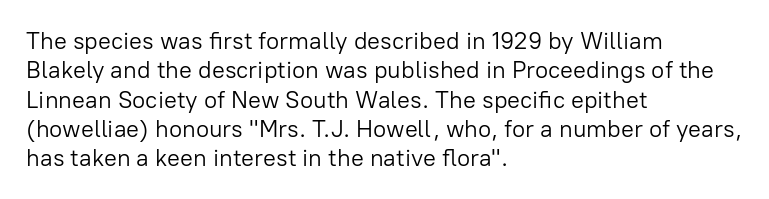
{"italic": "no", "bold": "no", "underline": "no", "align": "left", "line_spacing_ratio": 1.22, "letter_spacing": "normal", "letter_spacing_em": 0.0, "glyph_px": 24}
